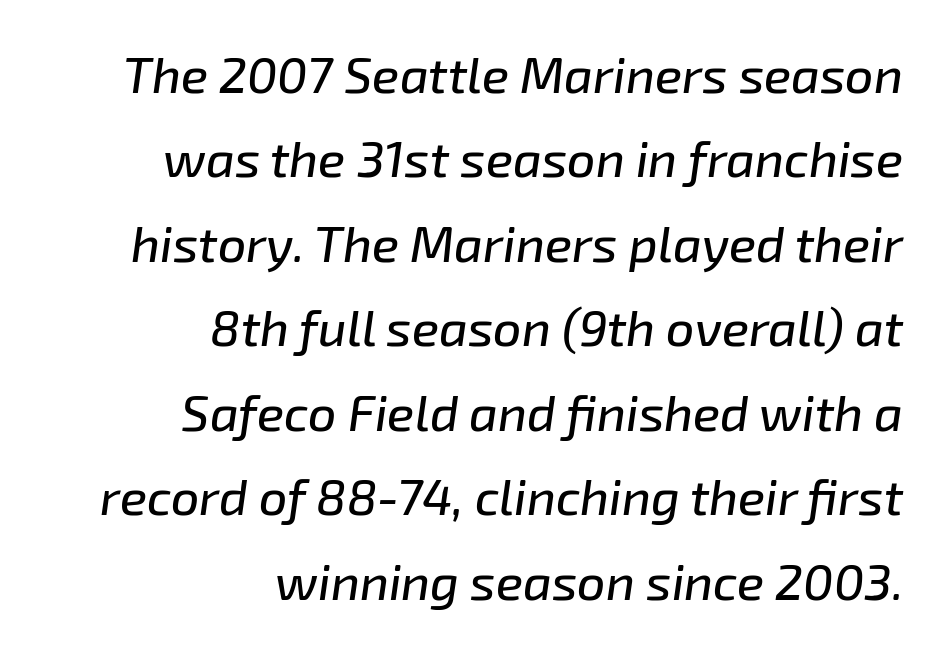
The image shows 50 px text type, italic (leaning right); set right-aligned, normal line spacing (1.69x), normal letter spacing, not underlined; low stroke contrast and a medium x-height.
